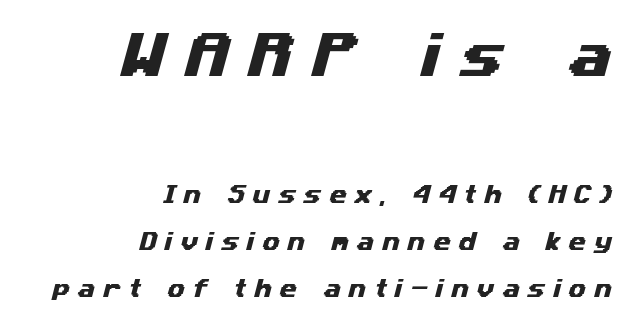
What stands out about the letter spacing? Its width — letters are far apart. Are there feet on the stems? There aren't — it's a sans. Leading is clearly above the norm, producing a sparse column. Varying glyph widths throughout — classic text-font behaviour.
